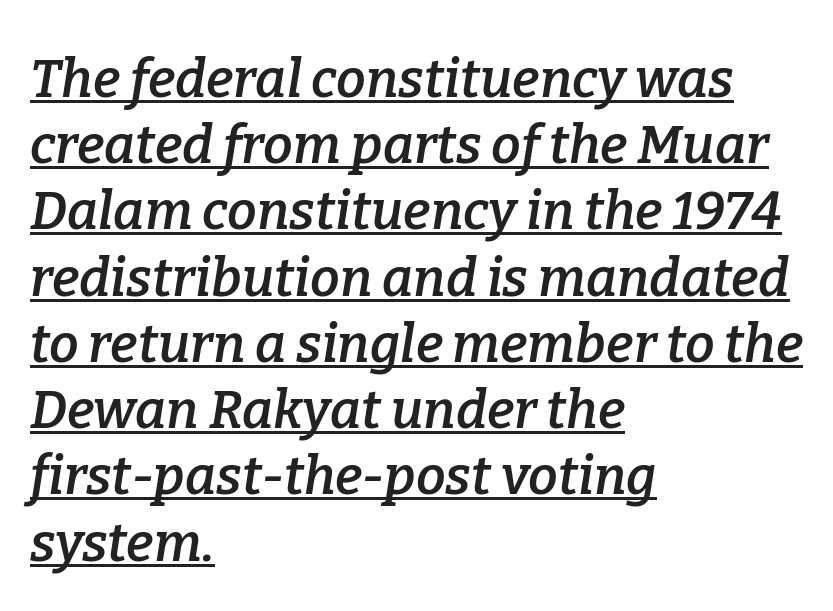
{"serif": "yes", "italic": "yes", "lean": "right", "slant_degrees": 9, "bold": "semi", "weight": "semibold", "width": "normal", "stroke_contrast": "low", "x_height": "medium", "monospaced": "no", "underline": "yes", "align": "left", "line_spacing": "normal", "line_spacing_ratio": 1.25, "letter_spacing": "normal", "letter_spacing_em": 0.0, "glyph_px": 53}
